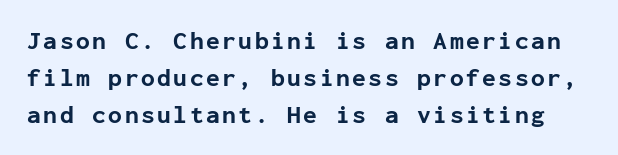
{"italic": "no", "bold": "yes", "underline": "no", "line_spacing": "normal", "line_spacing_ratio": 1.48, "glyph_px": 25}
